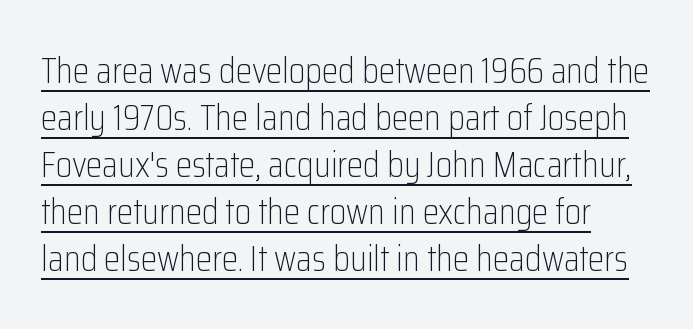
{"serif": "no", "italic": "no", "bold": "no", "weight": "light", "width": "condensed", "stroke_contrast": "low", "x_height": "medium", "monospaced": "no", "underline": "yes", "line_spacing": "normal", "line_spacing_ratio": 1.27, "letter_spacing": "normal", "letter_spacing_em": 0.0, "glyph_px": 37}
